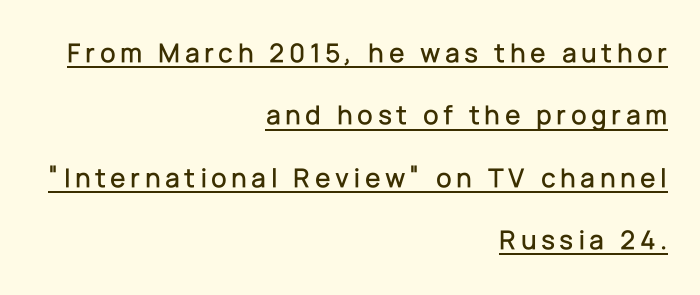
Regarding serifs, this sample does without them. The letters stand straight up with perfectly vertical stems. Looks like regular typesetting: each glyph gets only the width it needs. Leftover space on each line is placed entirely before the opening word. Loosely led — the rows are spread out. The lettering is marked with a stroke running underneath it.
